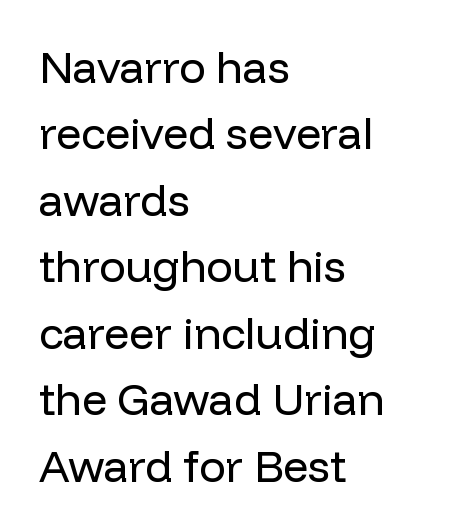
{"serif": "no", "italic": "no", "bold": "no", "weight": "regular", "width": "normal", "stroke_contrast": "low", "x_height": "medium", "monospaced": "no", "underline": "no", "align": "left", "line_spacing": "normal", "line_spacing_ratio": 1.51, "letter_spacing": "normal", "letter_spacing_em": 0.0, "glyph_px": 44}
